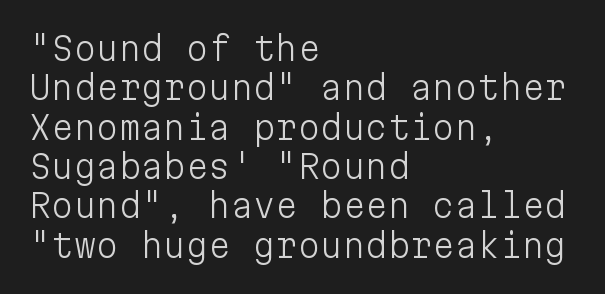
The image shows 32 px light sans-serif type, upright, monospaced; set left-aligned, line spacing 1.23x, normal letter spacing, not underlined; low stroke contrast and a medium x-height.
